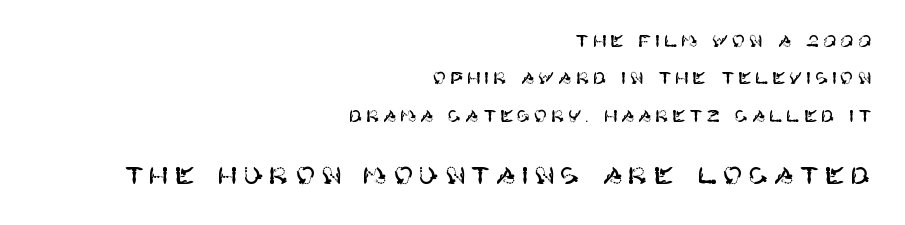
Q: Is the text italic (slanted)? A: No, it is upright.
Q: Is the text underlined? A: No.
Q: How is the paragraph aligned? A: Right-aligned.
Q: Is the spacing between letters normal or unusually wide? A: Unusually wide.
Q: Is the spacing between lines tight, normal or loose? A: Loose.
Q: Which block of text is set in a larger size, the first (top) or the second (bottom)? A: The second (bottom) one.
